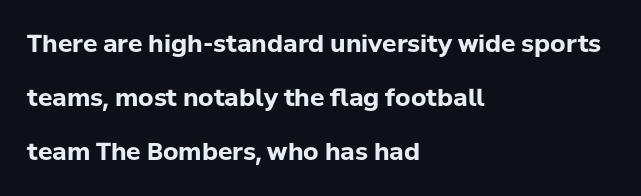
Q: Is the text bold? A: Yes.
Q: Is the text italic (slanted)? A: No, it is upright.
Q: Is the text underlined? A: No.
Q: How is the paragraph aligned? A: Left-aligned.
Q: Is the spacing between letters normal or unusually wide? A: Normal.
Q: Is the spacing between lines tight, normal or loose? A: Loose.
